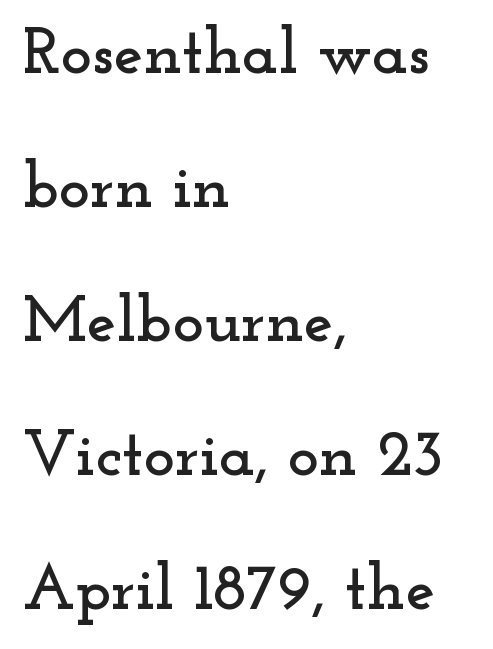
Q: Is the text italic (slanted)? A: No, it is upright.
Q: Is the typeface a serif or a sans-serif typeface? A: Serif.
Q: Is the text underlined? A: No.
Q: How is the paragraph aligned? A: Left-aligned.
Q: Is the spacing between letters normal or unusually wide? A: Normal.
Q: Is the spacing between lines tight, normal or loose? A: Loose.
Q: Width (condensed, normal, or wide)? A: Wide.
Q: Stroke contrast? A: Low.
Q: x-height? A: Small.
Q: Monospaced? A: No.
